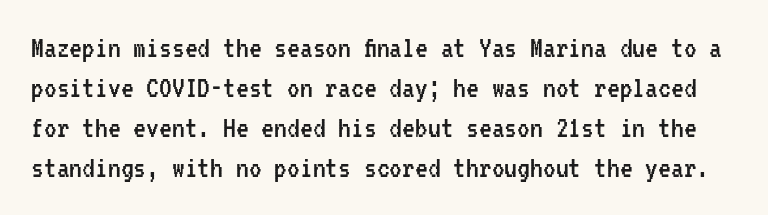
The image shows 32 px regular-weight, condensed sans-serif type, upright, monospaced; set normal line spacing (1.25x), normal letter spacing, not underlined; low stroke contrast and a medium x-height.
